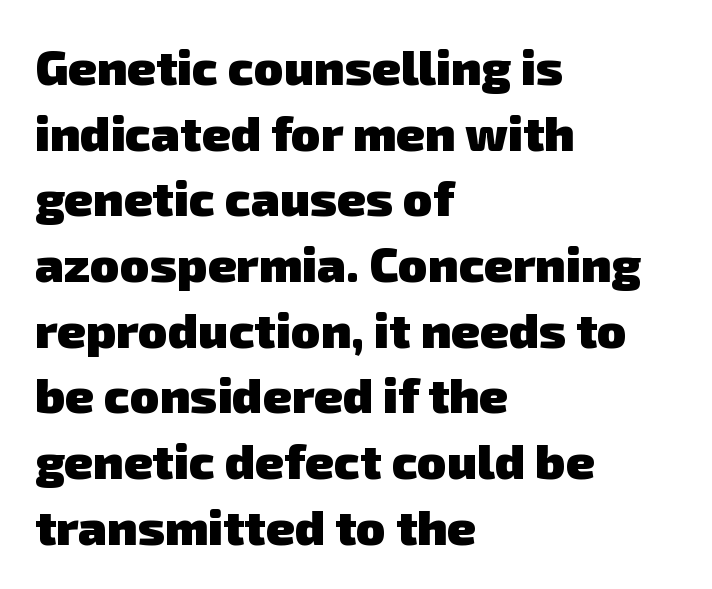
Q: Is the text bold? A: Yes.
Q: Is the typeface a serif or a sans-serif typeface? A: Sans-serif.
Q: Is the text underlined? A: No.
Q: How is the paragraph aligned? A: Left-aligned.
Q: Is the spacing between letters normal or unusually wide? A: Normal.
Q: Is the spacing between lines tight, normal or loose? A: Normal.
Q: Width (condensed, normal, or wide)? A: Normal.
Q: Stroke contrast? A: Low.
Q: x-height? A: Medium.
Q: Monospaced? A: No.
